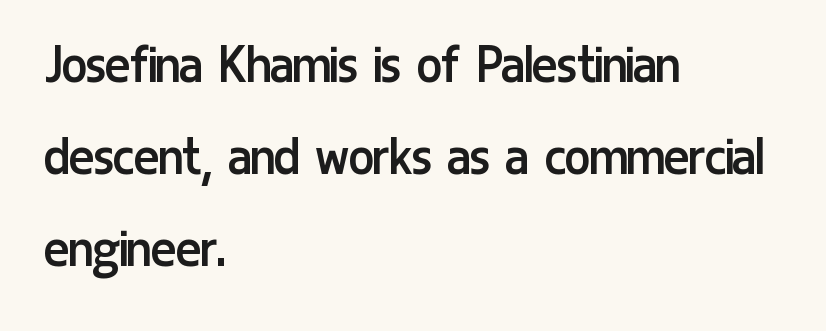
Q: Is the text bold? A: No.
Q: Is the text italic (slanted)? A: No, it is upright.
Q: Is the typeface a serif or a sans-serif typeface? A: Sans-serif.
Q: Is the text underlined? A: No.
Q: How is the paragraph aligned? A: Left-aligned.
Q: Is the spacing between letters normal or unusually wide? A: Normal.
Q: Is the spacing between lines tight, normal or loose? A: Normal.
Q: Width (condensed, normal, or wide)? A: Condensed.
Q: Stroke contrast? A: Low.
Q: x-height? A: Medium.
Q: Monospaced? A: No.
